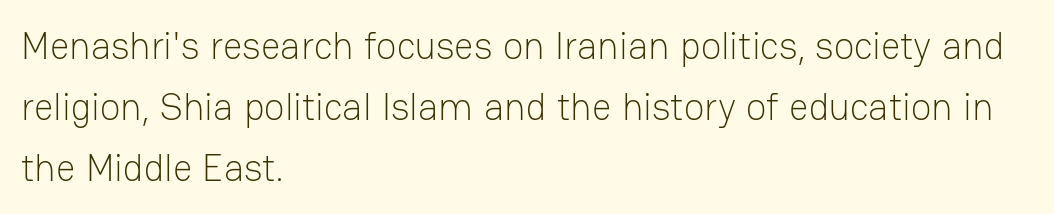
{"serif": "no", "italic": "no", "bold": "no", "weight": "light", "width": "normal", "stroke_contrast": "low", "x_height": "medium", "monospaced": "no", "underline": "no", "align": "left", "line_spacing": "normal", "line_spacing_ratio": 1.6, "letter_spacing": "normal", "letter_spacing_em": 0.0, "glyph_px": 38}
